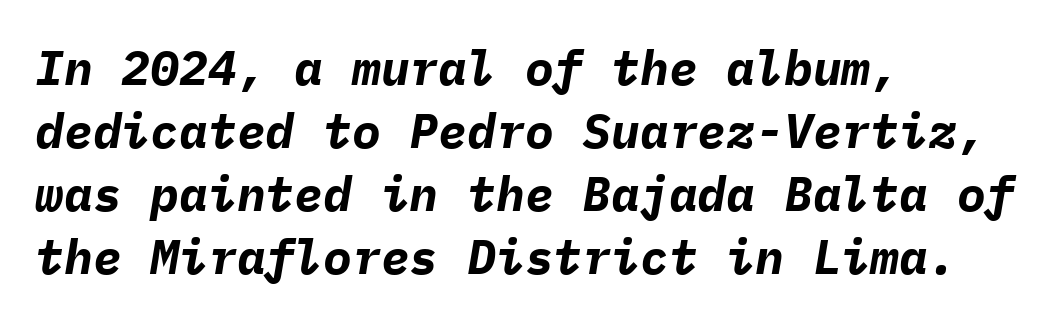
The rendering uses a moderate line-height, typical for paragraphs. Spacing between characters is what you'd get straight out of the box. Rule under the text: the space is simply empty. Italic: yes, the glyphs are oblique.
